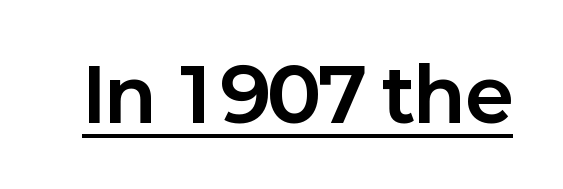
Characters remain perfectly vertical along every line. Caption: bold face, heavy strokes. Serifs: no, the terminals of the letterforms are clean. These lines are rendered in a variable-pitch font. Look at the tracking — it's just the regular setting, nothing added. The sample's only ornament is a line tracing under the words.
